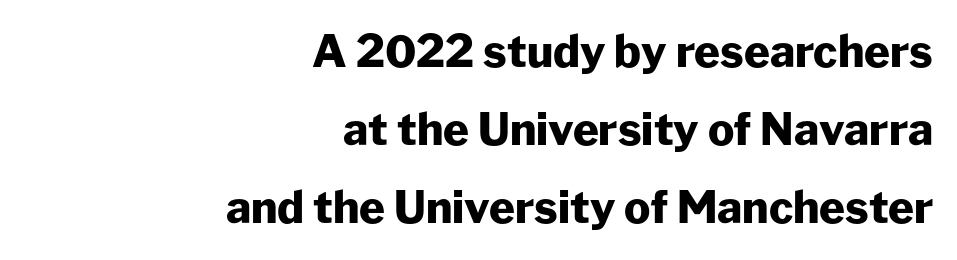
Nope, not italic — everything's standing straight. If you drew a ruler down the right edge, every line would touch it. Look at the bottom of the vertical strokes: they stop flat, with no serifs. These lines are rendered in a variable-pitch font. Tracking here is standard; glyphs follow each other at the usual distance. Summary of weight: heavy, a full bold.
